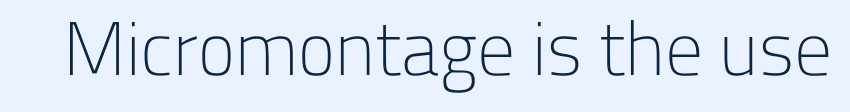
The image shows 76 px light sans-serif type, upright; set normal letter spacing, not underlined; low stroke contrast and a medium x-height.
